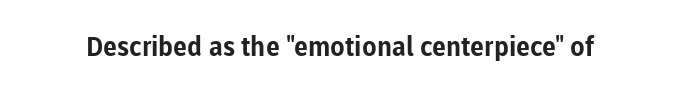
The image shows 27 px bold type, upright; set normal letter spacing, not underlined.
